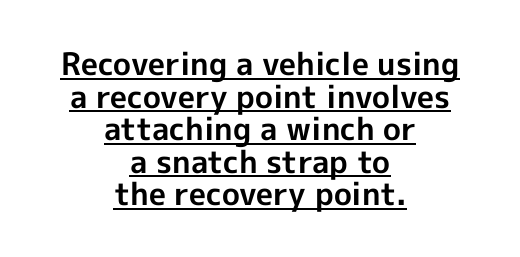
Q: Is the text bold? A: Yes.
Q: Is the text italic (slanted)? A: No, it is upright.
Q: Is the typeface a serif or a sans-serif typeface? A: Sans-serif.
Q: Is the text underlined? A: Yes.
Q: How is the paragraph aligned? A: Centered.
Q: Is the spacing between letters normal or unusually wide? A: Normal.
Q: Is the spacing between lines tight, normal or loose? A: Tight.
Q: Width (condensed, normal, or wide)? A: Normal.
Q: x-height? A: Medium.
Q: Monospaced? A: No.
